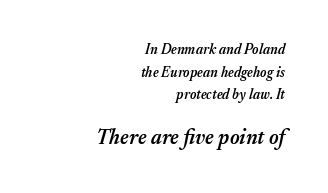
The image shows 21 px text type, italic (leaning right); set right-aligned, normal line spacing (1.62x), normal letter spacing, not underlined; the second (bottom) block is 1.5x larger.
